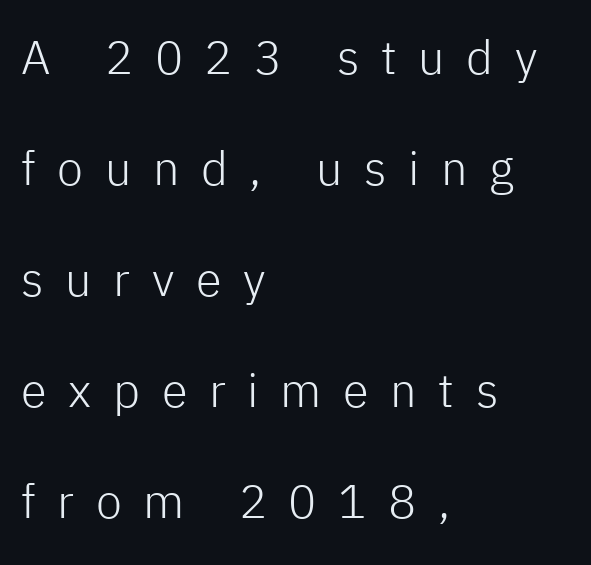
The image shows 47 px light sans-serif type, upright; set left-aligned, loose line spacing (2.36x), unusually wide letter spacing (+0.46 em), not underlined; low stroke contrast and a medium x-height.
